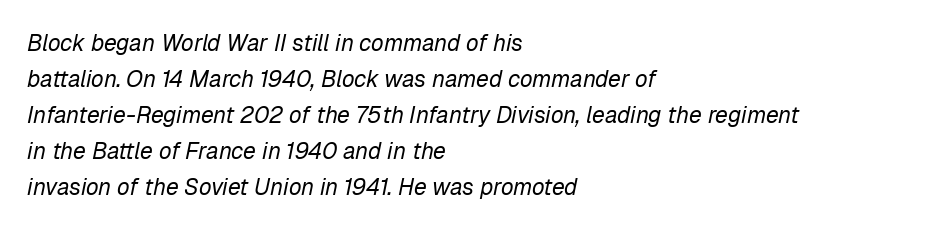
Successive baselines arrive at the customary interval. Only glyphs here, with clear space below each row. Weight: not bold — regular or lighter. The line texture is even and compact thanks to regular tracking. The paragraph has a hard left edge and a soft right edge. Slanted lettering throughout.
